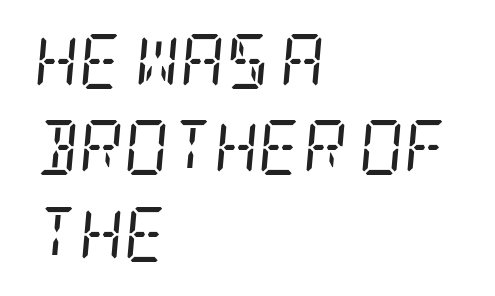
Caption: standard tracking, unaltered. Descender tails drop into unmarked territory. Does the leading feel generous? No, just average. This is oblique type, the kind used for emphasis or titles.
